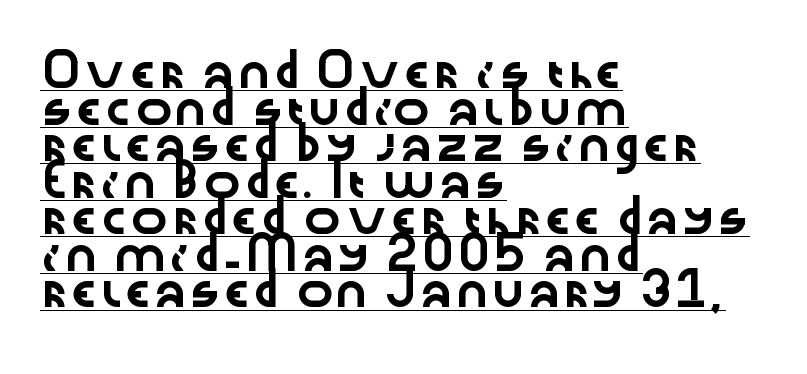
Short note: letters normally spaced. This sample has the flowing, uneven cadence of proportional lettering. Unlike italic type, these characters show no tilt at all. You can tell from the bare stems that sans-serif type was used. Underlined type.
